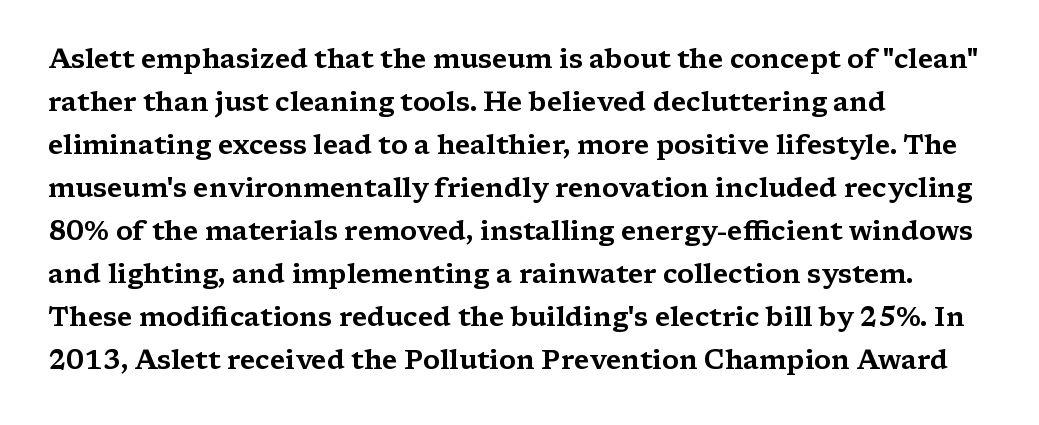
{"italic": "no", "underline": "no", "align": "left", "line_spacing": "normal", "line_spacing_ratio": 1.59, "letter_spacing": "normal", "letter_spacing_em": 0.0, "glyph_px": 27}
